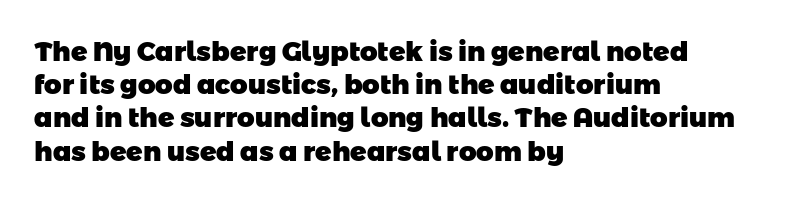
{"bold": "yes", "underline": "no", "align": "left", "line_spacing_ratio": 1.23, "letter_spacing": "normal", "letter_spacing_em": 0.0, "glyph_px": 27}
